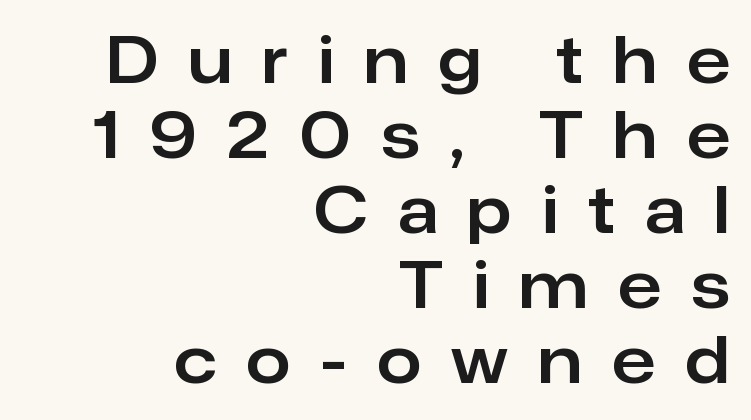
The image shows 64 px sans-serif type, upright; set right-aligned, line spacing 1.17x, unusually wide letter spacing (+0.47 em), not underlined; low stroke contrast and a medium x-height.
